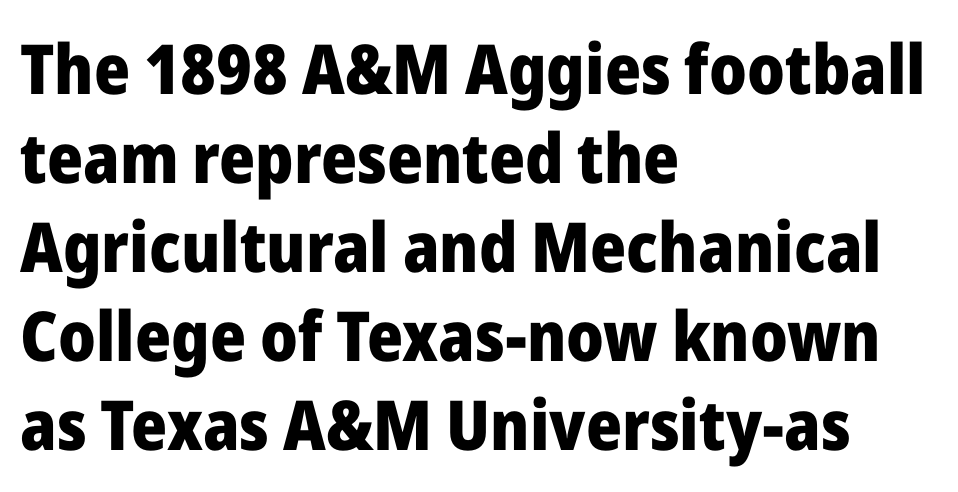
Q: Is the text bold? A: Yes.
Q: Is the text italic (slanted)? A: No, it is upright.
Q: Is the typeface a serif or a sans-serif typeface? A: Sans-serif.
Q: Is the text underlined? A: No.
Q: How is the paragraph aligned? A: Left-aligned.
Q: Is the spacing between letters normal or unusually wide? A: Normal.
Q: Is the spacing between lines tight, normal or loose? A: Normal.
Q: Width (condensed, normal, or wide)? A: Normal.
Q: Stroke contrast? A: Low.
Q: x-height? A: Medium.
Q: Monospaced? A: No.
